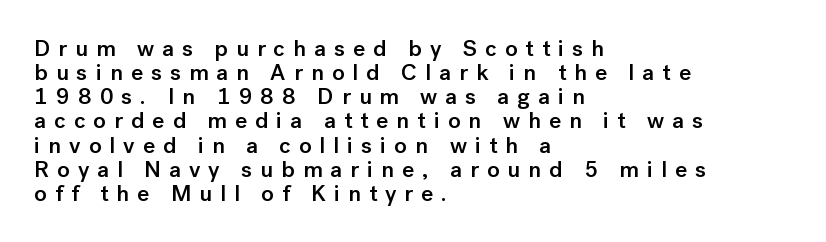
Q: Is the text bold? A: Semi-bold.
Q: Is the text italic (slanted)? A: No, it is upright.
Q: Is the text underlined? A: No.
Q: How is the paragraph aligned? A: Left-aligned.
Q: Is the spacing between letters normal or unusually wide? A: Unusually wide.
Q: Is the spacing between lines tight, normal or loose? A: Tight.
